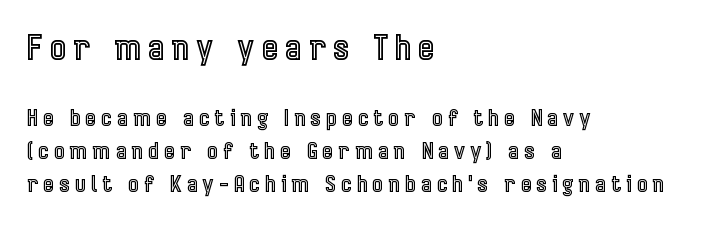
Q: Is the text italic (slanted)? A: No, it is upright.
Q: Is the text underlined? A: No.
Q: How is the paragraph aligned? A: Left-aligned.
Q: Is the spacing between letters normal or unusually wide? A: Unusually wide.
Q: Is the spacing between lines tight, normal or loose? A: Normal.
Q: Which block of text is set in a larger size, the first (top) or the second (bottom)? A: The first (top) one.
Q: Width (condensed, normal, or wide)? A: Condensed.
Q: x-height? A: Medium.
Q: Monospaced? A: No.
